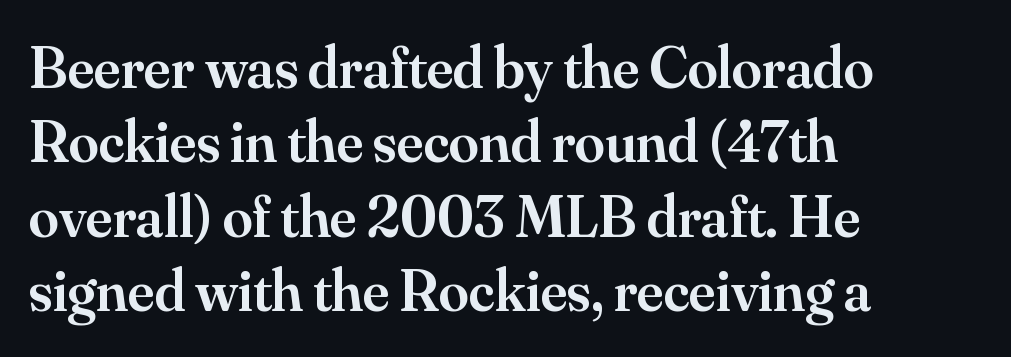
Varying glyph widths throughout — classic text-font behaviour. Old-style or modern, the face here clearly has serifs. Characters remain perfectly vertical along every line. The letters sit at their default tracking, neither squeezed nor spread.
